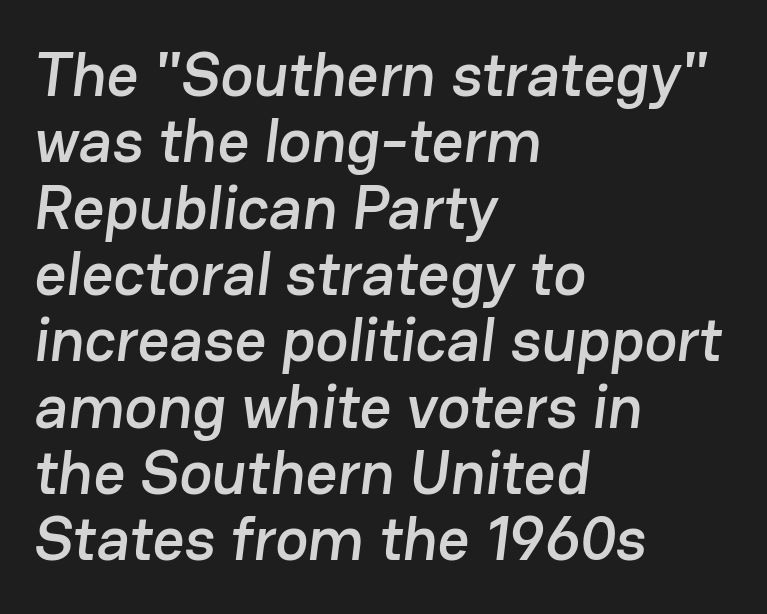
The strip under each line holds only bare page. A sans-serif font was chosen for this passage. Default kerning and tracking; the words read as compact shapes. This sample has the flowing, uneven cadence of proportional lettering.
